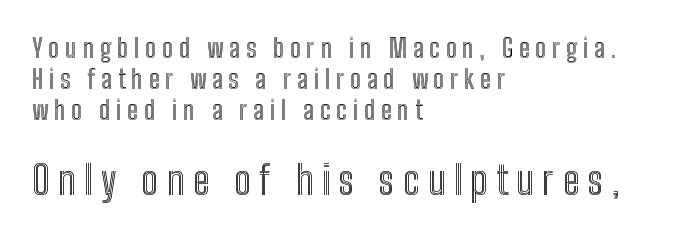
{"italic": "no", "width": "condensed", "x_height": "medium", "monospaced": "no", "underline": "no", "align": "left", "line_spacing_ratio": 1.19, "letter_spacing": "wide", "letter_spacing_em": 0.22, "larger_block": "second", "size_ratio": 1.5, "glyph_px": 39}
